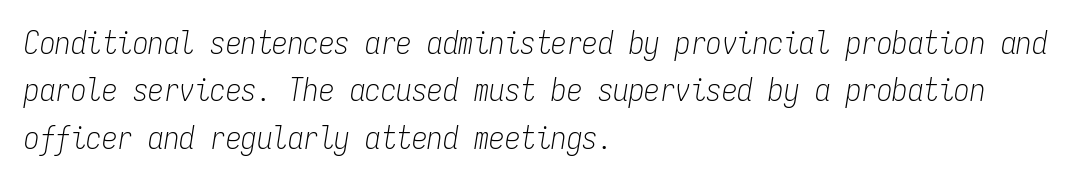
Q: Is the text bold? A: No.
Q: Is the text italic (slanted)? A: Yes, it leans right by about 9 degrees.
Q: Is the text underlined? A: No.
Q: How is the paragraph aligned? A: Left-aligned.
Q: Is the spacing between letters normal or unusually wide? A: Normal.
Q: Is the spacing between lines tight, normal or loose? A: Normal.
Q: Width (condensed, normal, or wide)? A: Condensed.
Q: Stroke contrast? A: Low.
Q: x-height? A: Medium.
Q: Monospaced? A: Yes.
